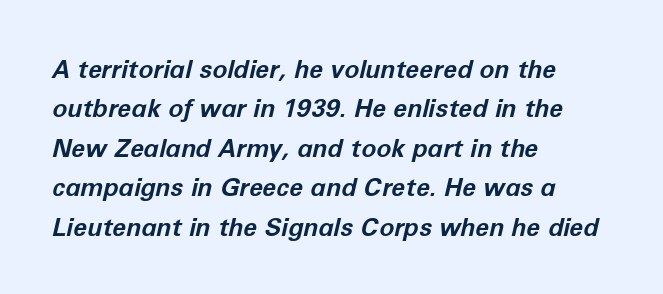
The image shows 25 px bold type, italic (leaning right); set left-aligned, normal line spacing (1.58x), normal letter spacing, not underlined.
